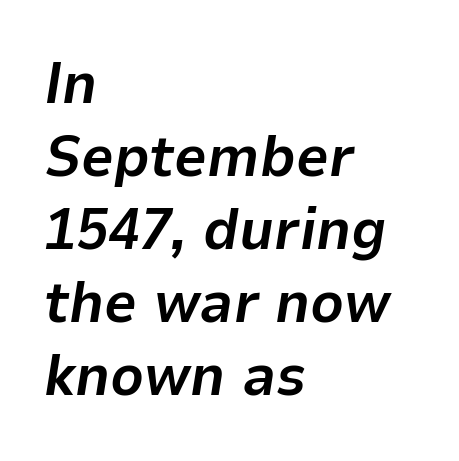
Students, note that the glyphs here touch the page at normal intervals. Do the characters align in a grid? No, the font is proportional. Does the lettering tilt? It does — this is italic. Does the weight exceed regular? Yes, all the way to bold.
